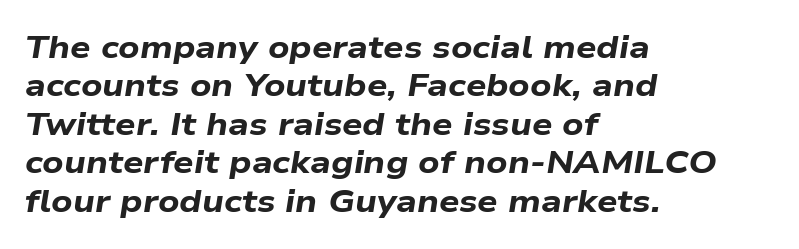
The image shows 32 px bold, wide type, italic (leaning right); set left-aligned, line spacing 1.2x, normal letter spacing, not underlined; low stroke contrast and a medium x-height.
